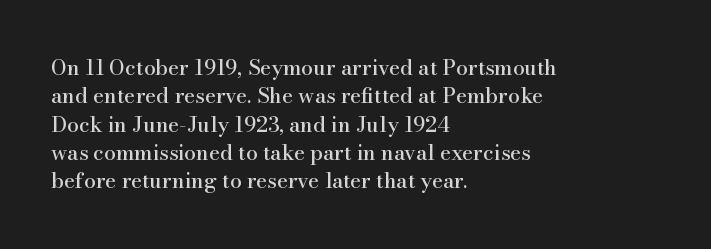
Q: Is the text italic (slanted)? A: No, it is upright.
Q: Is the text underlined? A: No.
Q: How is the paragraph aligned? A: Left-aligned.
Q: Is the spacing between letters normal or unusually wide? A: Normal.
Q: Is the spacing between lines tight, normal or loose? A: Normal.
